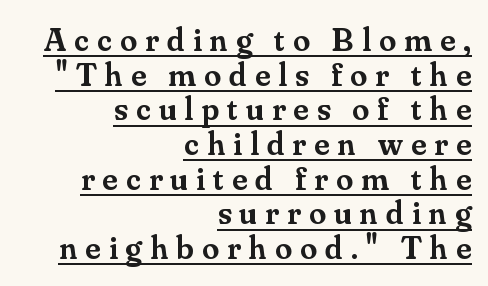
The specimen includes a rule beneath the text block's lines. A typesetter would mark this as roman, not italic. Spacing between characters has been opened up far beyond the box default. Proportional: the letters do not fall into vertical columns.
